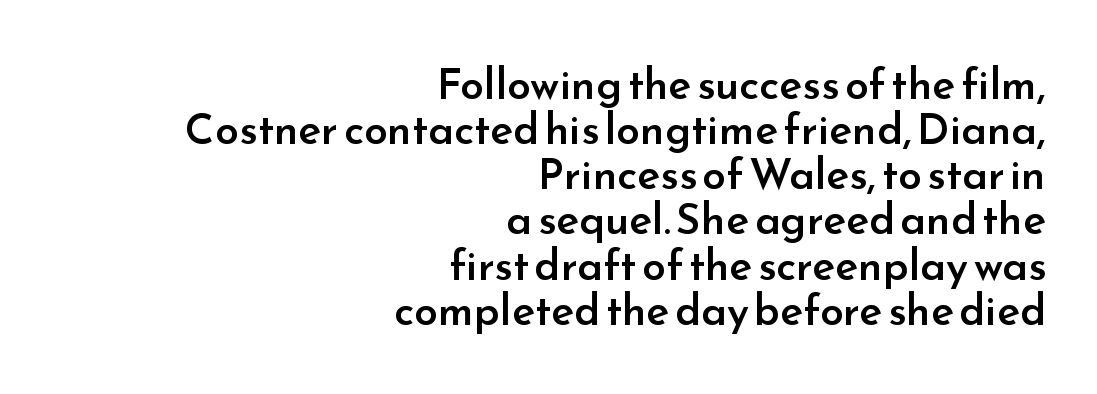
{"serif": "no", "italic": "no", "bold": "semi", "weight": "semibold", "width": "normal", "stroke_contrast": "low", "x_height": "small", "monospaced": "no", "underline": "no", "align": "right", "line_spacing": "tight", "line_spacing_ratio": 1.05, "letter_spacing": "normal", "letter_spacing_em": 0.0, "glyph_px": 43}
